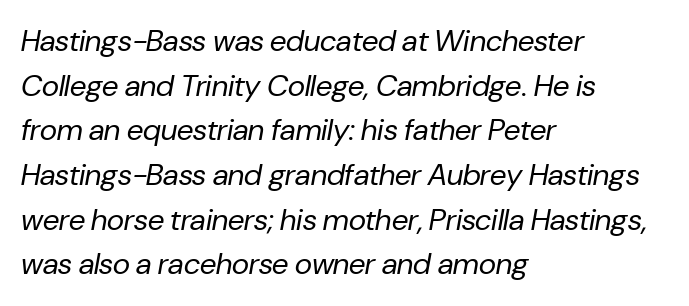
The image shows 30 px regular-weight type, italic (leaning right); set left-aligned, normal line spacing (1.49x), normal letter spacing, not underlined; low stroke contrast and a medium x-height.
